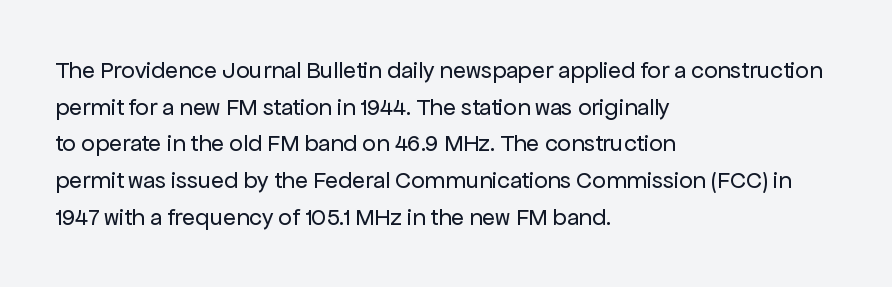
Q: Is the text bold? A: No.
Q: Is the text italic (slanted)? A: No, it is upright.
Q: Is the text underlined? A: No.
Q: How is the paragraph aligned? A: Left-aligned.
Q: Is the spacing between letters normal or unusually wide? A: Normal.
Q: Is the spacing between lines tight, normal or loose? A: Normal.
